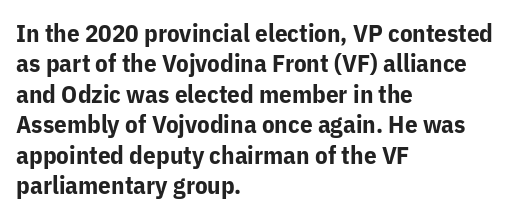
Each line starts at the same left margin while the right side varies. Words appear dense and cohesive because spacing is normal. What weight is shown? A full bold with thick strokes. Nope, not italic — everything's standing straight.
